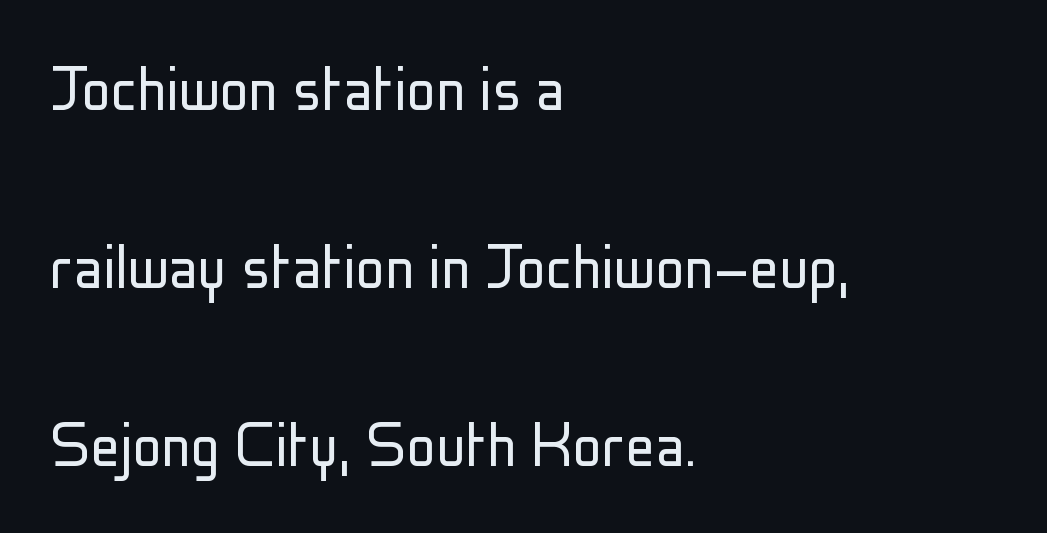
{"serif": "no", "italic": "no", "bold": "no", "weight": "light", "width": "condensed", "stroke_contrast": "low", "x_height": "medium", "monospaced": "no", "underline": "no", "align": "left", "line_spacing": "loose", "line_spacing_ratio": 2.44, "letter_spacing": "normal", "letter_spacing_em": 0.0, "glyph_px": 73}
